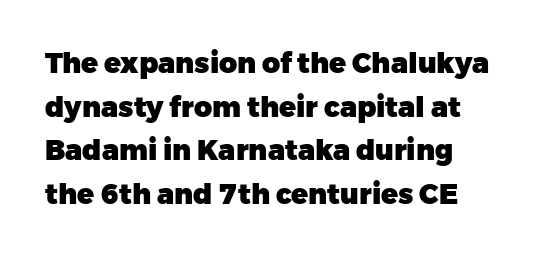
Q: Is the text bold? A: Yes.
Q: Is the text italic (slanted)? A: No, it is upright.
Q: Is the typeface a serif or a sans-serif typeface? A: Sans-serif.
Q: Is the text underlined? A: No.
Q: How is the paragraph aligned? A: Left-aligned.
Q: Is the spacing between letters normal or unusually wide? A: Normal.
Q: Is the spacing between lines tight, normal or loose? A: Normal.
Q: Width (condensed, normal, or wide)? A: Normal.
Q: Stroke contrast? A: Low.
Q: x-height? A: Medium.
Q: Monospaced? A: No.
